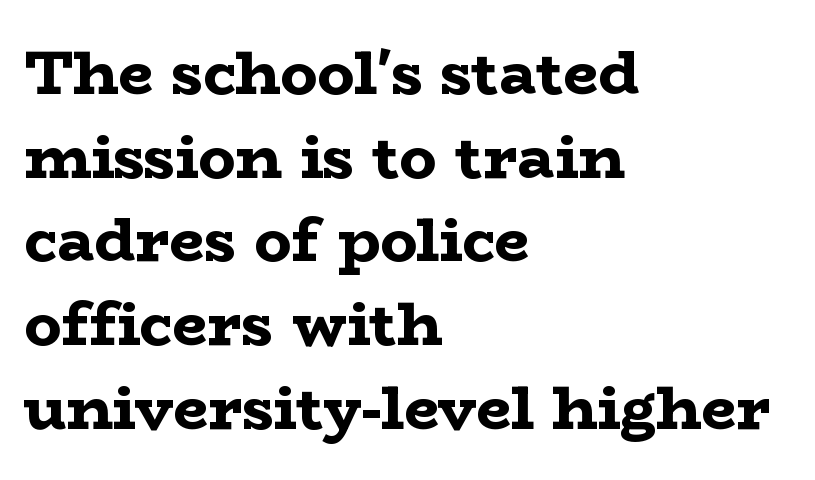
{"serif": "yes", "italic": "no", "bold": "yes", "weight": "bold", "width": "wide", "stroke_contrast": "low", "x_height": "medium", "monospaced": "no", "underline": "no", "align": "left", "line_spacing": "normal", "line_spacing_ratio": 1.35, "letter_spacing": "normal", "letter_spacing_em": 0.0, "glyph_px": 62}
